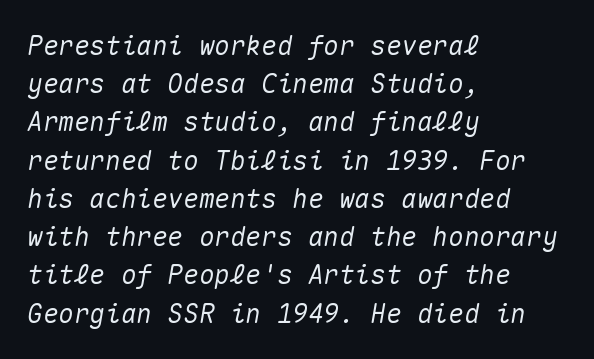
{"italic": "yes", "lean": "right", "slant_degrees": 10, "underline": "no", "align": "left", "line_spacing": "normal", "line_spacing_ratio": 1.47, "letter_spacing": "normal", "letter_spacing_em": 0.0, "glyph_px": 26}
